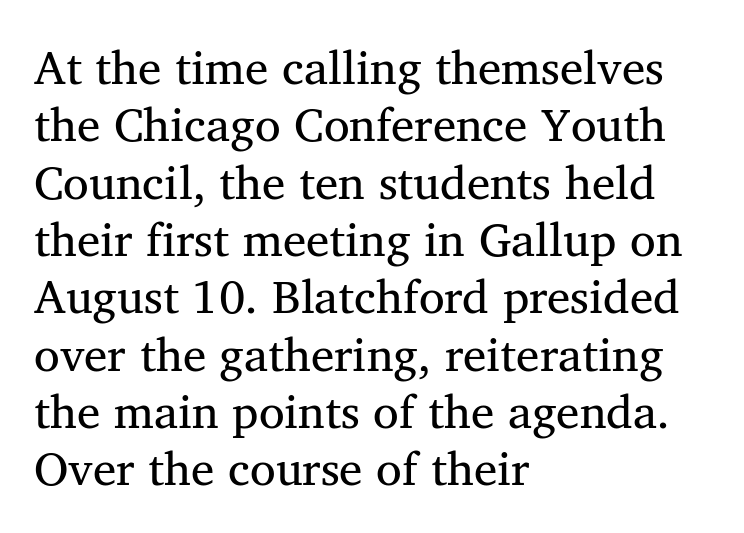
The image shows 47 px regular-weight serif type; set left-aligned, line spacing 1.22x, normal letter spacing, not underlined; medium stroke contrast and a medium x-height.
